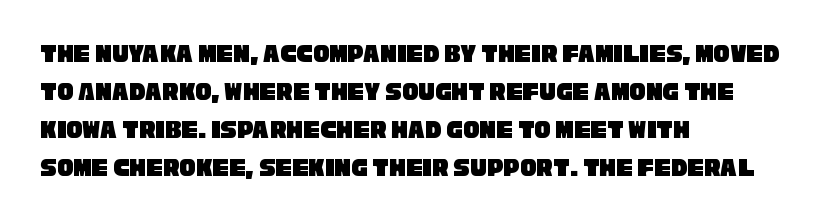
Q: Is the text underlined? A: No.
Q: How is the paragraph aligned? A: Left-aligned.
Q: Is the spacing between letters normal or unusually wide? A: Normal.
Q: Is the spacing between lines tight, normal or loose? A: Normal.
